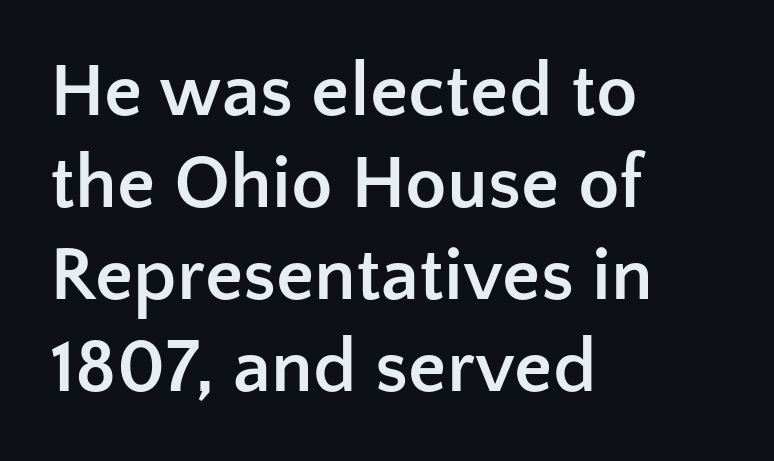
Q: Is the text bold? A: Yes.
Q: Is the text italic (slanted)? A: No, it is upright.
Q: Is the typeface a serif or a sans-serif typeface? A: Sans-serif.
Q: Is the text underlined? A: No.
Q: How is the paragraph aligned? A: Left-aligned.
Q: Is the spacing between letters normal or unusually wide? A: Normal.
Q: Width (condensed, normal, or wide)? A: Normal.
Q: Stroke contrast? A: Low.
Q: x-height? A: Medium.
Q: Monospaced? A: No.
